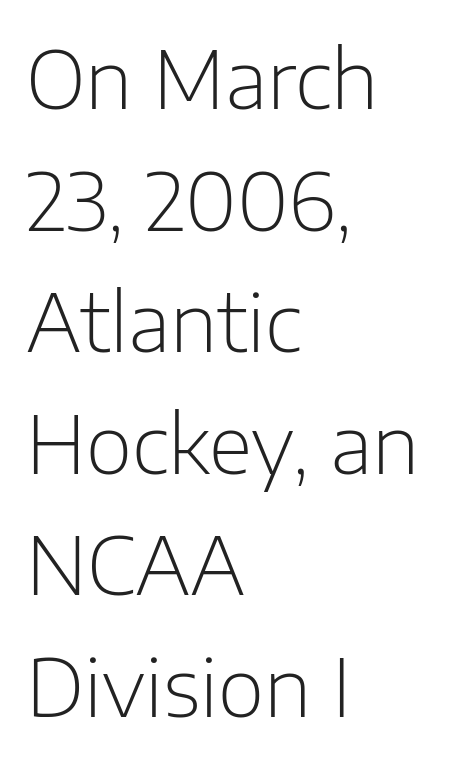
{"serif": "no", "italic": "no", "bold": "no", "weight": "light", "width": "normal", "stroke_contrast": "low", "x_height": "medium", "monospaced": "no", "underline": "no", "align": "left", "line_spacing": "normal", "line_spacing_ratio": 1.52, "letter_spacing": "normal", "letter_spacing_em": 0.0, "glyph_px": 80}
